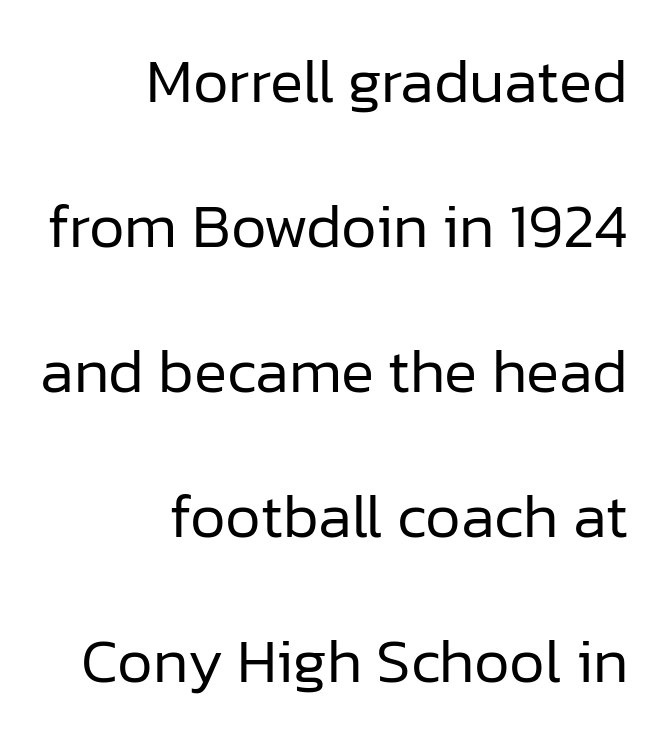
{"serif": "no", "italic": "no", "bold": "no", "weight": "regular", "width": "normal", "stroke_contrast": "low", "x_height": "medium", "monospaced": "no", "underline": "no", "align": "right", "line_spacing": "loose", "line_spacing_ratio": 2.34, "letter_spacing": "normal", "letter_spacing_em": 0.0, "glyph_px": 62}
